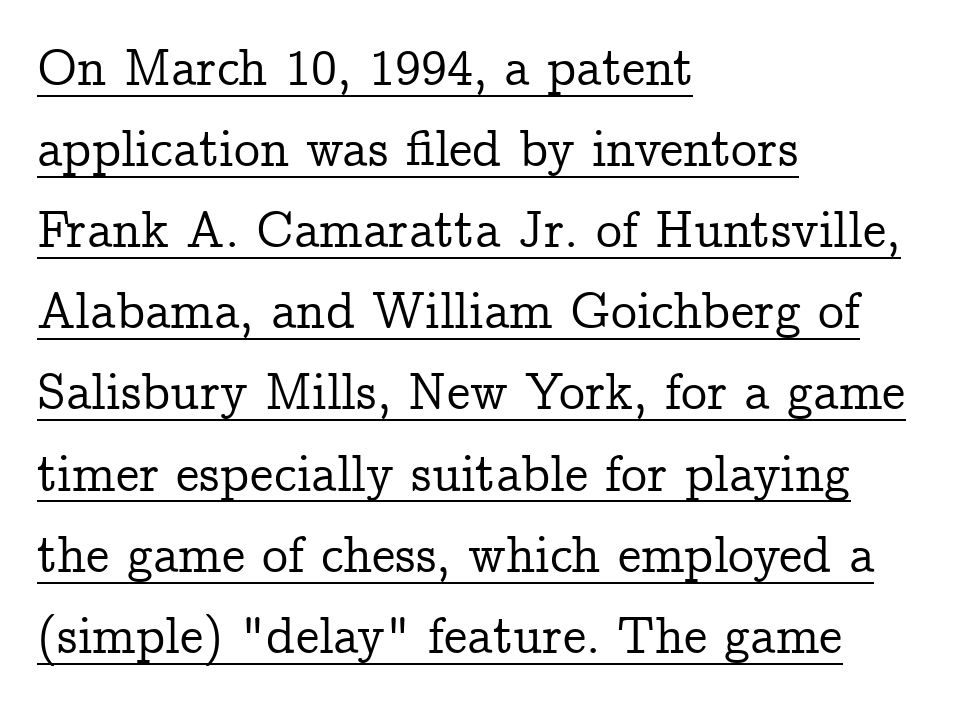
The vertical gap from one line to the next is medium. Does a line run under the words? Yes, clearly. Honestly, the letter spacing is just normal — you wouldn't notice it. The rendering uses natural spacing where letterforms have individual widths.
